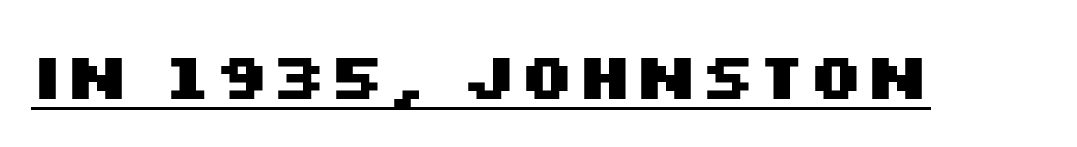
Summary of weight: heavy, a full bold. Do the characters align in a grid? No, the font is proportional. A typesetter would mark this as roman, not italic. Characters follow at the spacing the type designer built in. Underline: present. The type family on display is of the sans-serif kind.
